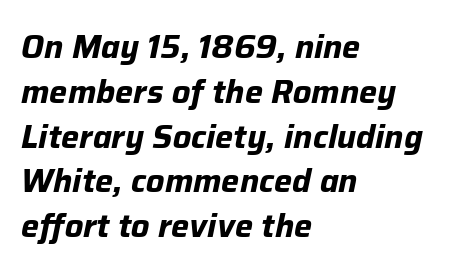
{"italic": "yes", "lean": "right", "slant_degrees": 12, "bold": "yes", "weight": "bold", "width": "normal", "stroke_contrast": "low", "x_height": "medium", "monospaced": "no", "underline": "no", "align": "left", "line_spacing": "normal", "line_spacing_ratio": 1.4, "letter_spacing": "normal", "letter_spacing_em": 0.0, "glyph_px": 32}
